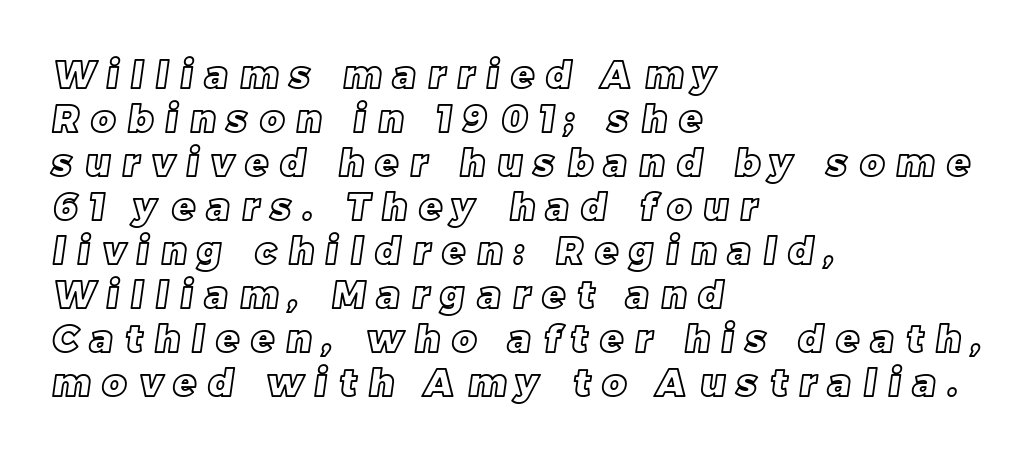
{"width": "normal", "x_height": "large", "monospaced": "no", "underline": "no", "align": "left", "line_spacing_ratio": 1.19, "letter_spacing": "wide", "letter_spacing_em": 0.33, "glyph_px": 37}
